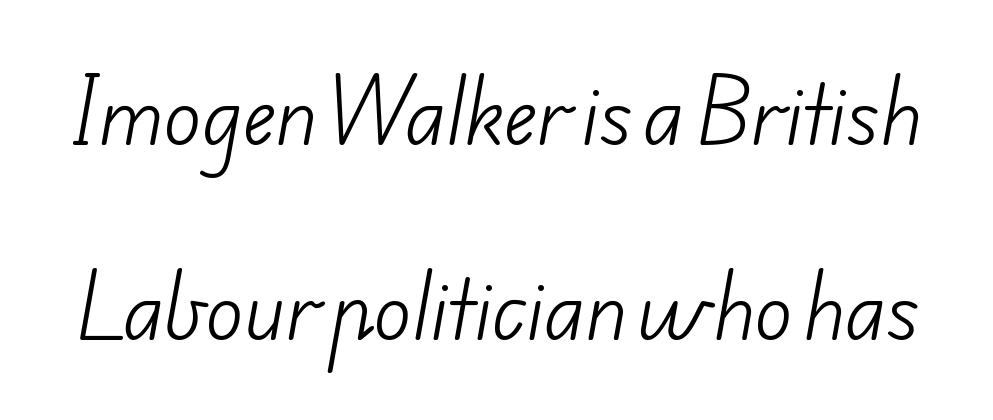
{"serif": "no", "bold": "no", "weight": "light", "width": "normal", "stroke_contrast": "low", "x_height": "small", "monospaced": "no", "underline": "no", "line_spacing": "loose", "line_spacing_ratio": 2.5, "letter_spacing": "normal", "letter_spacing_em": 0.0, "glyph_px": 78}
